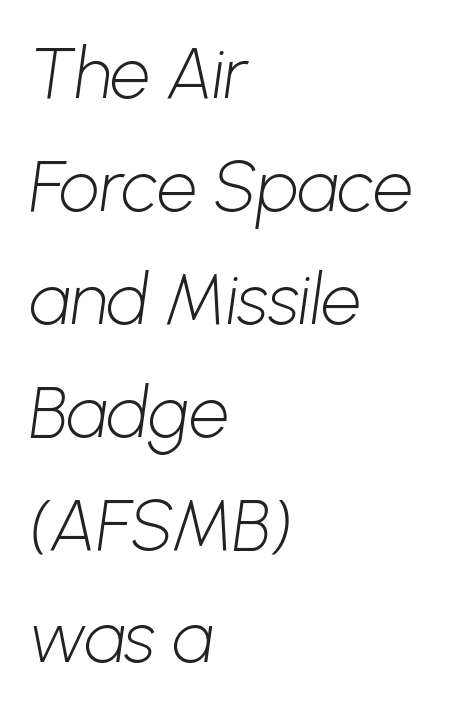
The image shows 71 px light sans-serif type; set left-aligned, normal line spacing (1.59x), normal letter spacing, not underlined; low stroke contrast and a medium x-height.
